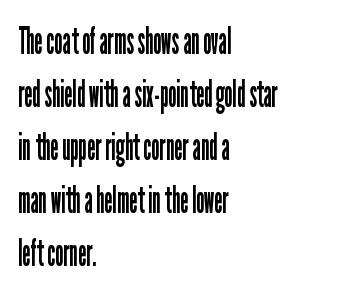
{"serif": "no", "italic": "no", "bold": "no", "weight": "regular", "width": "condensed", "stroke_contrast": "low", "x_height": "medium", "monospaced": "no", "underline": "no", "align": "left", "line_spacing": "normal", "line_spacing_ratio": 1.43, "letter_spacing": "normal", "letter_spacing_em": 0.0, "glyph_px": 37}
